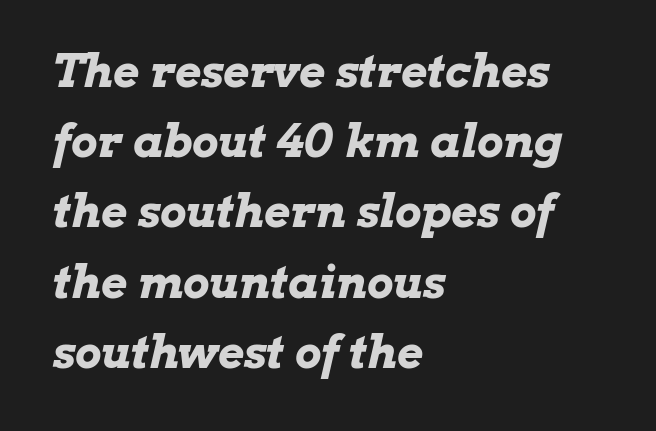
The image shows 45 px bold, wide type, italic (leaning right); set left-aligned, normal line spacing (1.56x), normal letter spacing, not underlined; low stroke contrast and a medium x-height.
